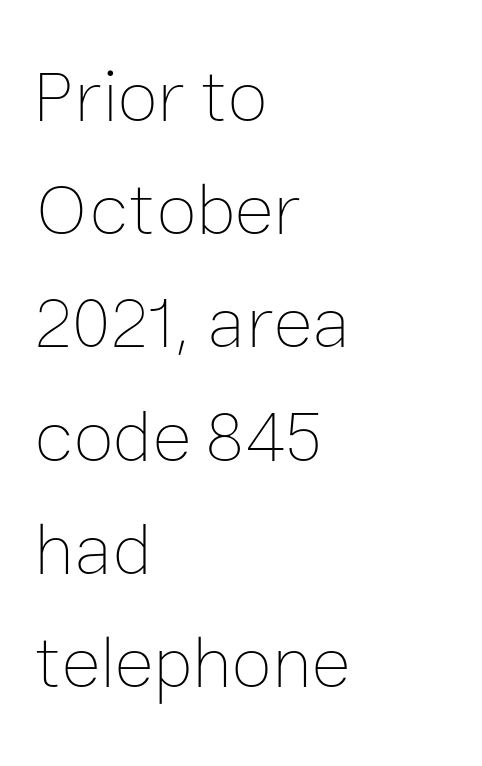
Is this a fixed-width face? No — the glyphs have proportional, varying widths. Is there any slant? The stems are plumb. Regular leading. This sample is left-justified, so line endings fall wherever the words run out.
